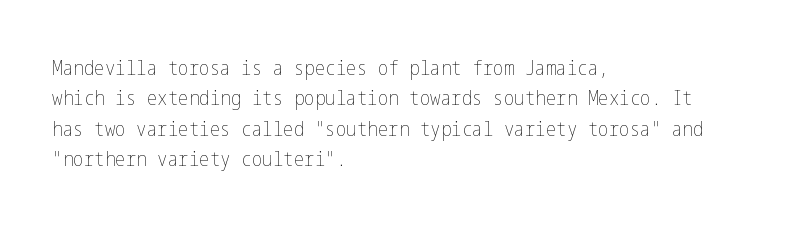
{"italic": "no", "bold": "no", "underline": "no", "align": "left", "line_spacing": "normal", "line_spacing_ratio": 1.45, "letter_spacing": "normal", "letter_spacing_em": 0.0, "glyph_px": 21}
